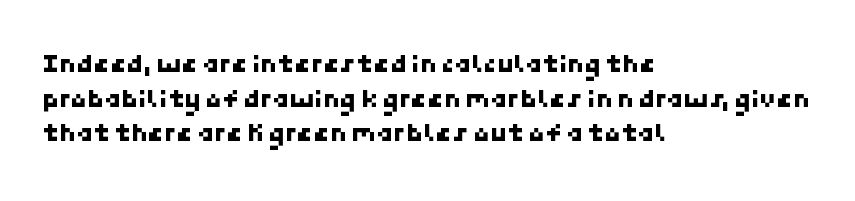
{"underline": "no", "align": "left", "line_spacing": "normal", "line_spacing_ratio": 1.28, "letter_spacing": "normal", "letter_spacing_em": 0.0, "glyph_px": 27}
